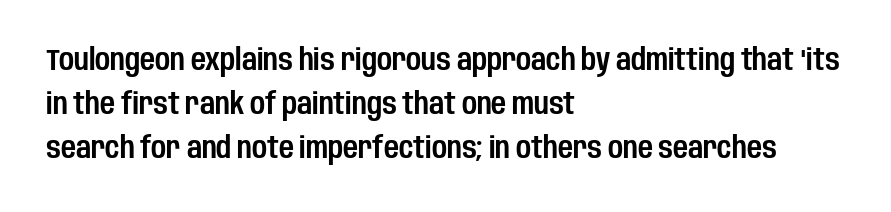
The image shows 29 px condensed sans-serif type, upright; set left-aligned, normal line spacing (1.52x), normal letter spacing, not underlined; low stroke contrast and a large x-height.
